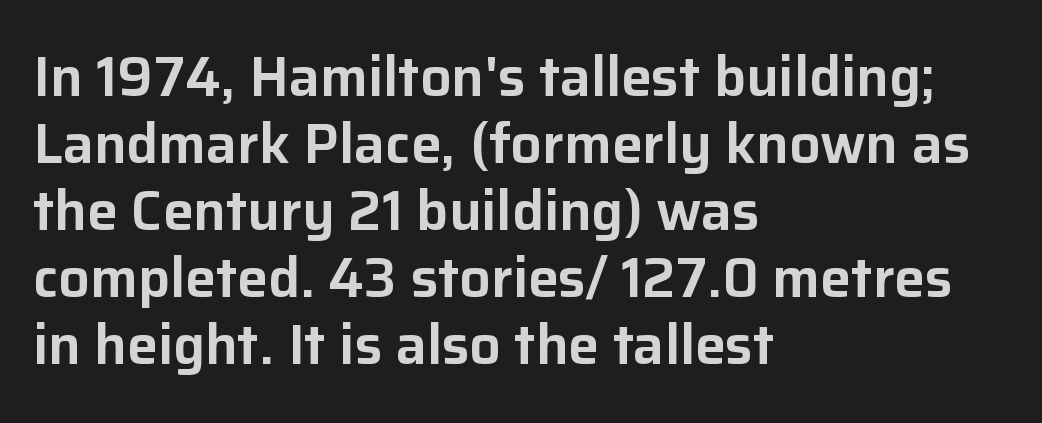
Q: Is the text italic (slanted)? A: No, it is upright.
Q: Is the typeface a serif or a sans-serif typeface? A: Sans-serif.
Q: Is the text underlined? A: No.
Q: How is the paragraph aligned? A: Left-aligned.
Q: Is the spacing between letters normal or unusually wide? A: Normal.
Q: Width (condensed, normal, or wide)? A: Normal.
Q: Stroke contrast? A: Low.
Q: x-height? A: Medium.
Q: Monospaced? A: No.
